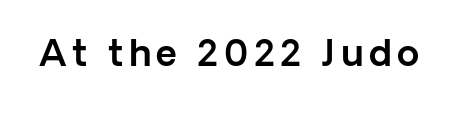
The passage shown is typed in a proportional face where columns would drift. The designer went with a sans here, leaving each stem footless. The type sits square on the baseline with zero lean. Lines of text with bare space underneath.
